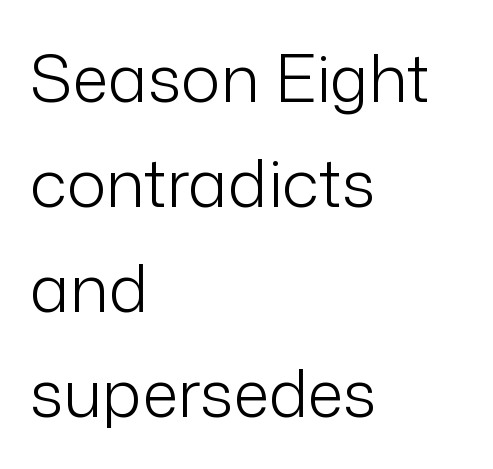
{"serif": "no", "italic": "no", "bold": "no", "weight": "light", "width": "normal", "stroke_contrast": "low", "x_height": "medium", "monospaced": "no", "underline": "no", "align": "left", "line_spacing": "normal", "line_spacing_ratio": 1.59, "letter_spacing": "normal", "letter_spacing_em": 0.0, "glyph_px": 66}
